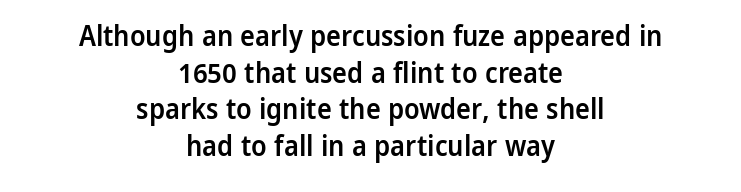
Q: Is the text bold? A: Semi-bold.
Q: Is the text italic (slanted)? A: No, it is upright.
Q: Is the typeface a serif or a sans-serif typeface? A: Sans-serif.
Q: Is the text underlined? A: No.
Q: How is the paragraph aligned? A: Centered.
Q: Is the spacing between letters normal or unusually wide? A: Normal.
Q: Is the spacing between lines tight, normal or loose? A: Normal.
Q: Width (condensed, normal, or wide)? A: Normal.
Q: Stroke contrast? A: Low.
Q: x-height? A: Medium.
Q: Monospaced? A: No.
